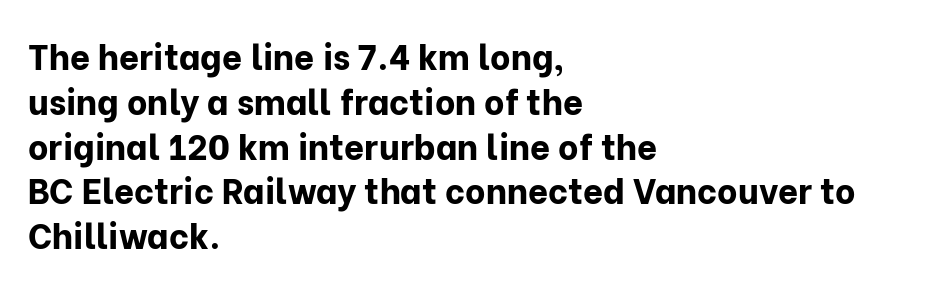
Caption: standard tracking, unaltered. Leading matches the norm, producing a regular column. Examine the stroke ends and you'll find no serifs. Notice how the passage keeps a crisp vertical edge on the left only. The glyphs are unaccompanied by any horizontal stroke below them. Notice how the stems are strictly vertical — no italics here.
